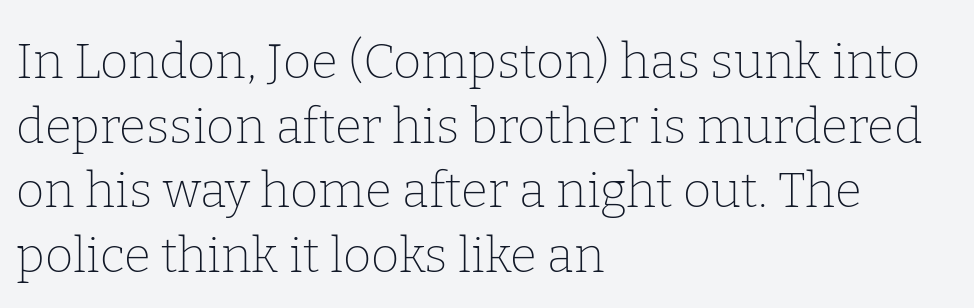
The image shows 49 px thin serif type, upright; set left-aligned, normal line spacing (1.32x), normal letter spacing, not underlined; low stroke contrast and a medium x-height.
